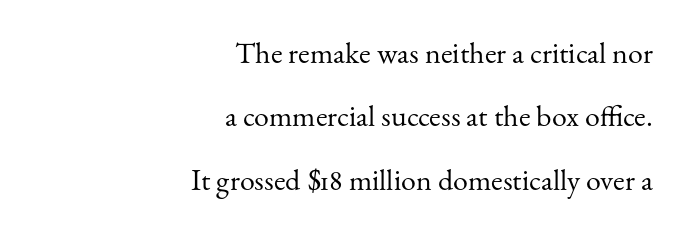
The image shows 30 px regular-weight serif type, upright; set right-aligned, loose line spacing (2.11x), normal letter spacing, not underlined; medium stroke contrast and a small x-height.
